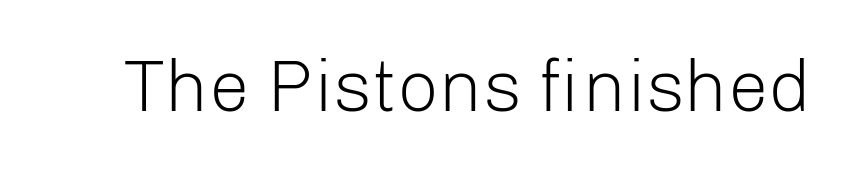
The image shows 73 px light sans-serif type, upright; set normal letter spacing, not underlined; low stroke contrast and a medium x-height.
